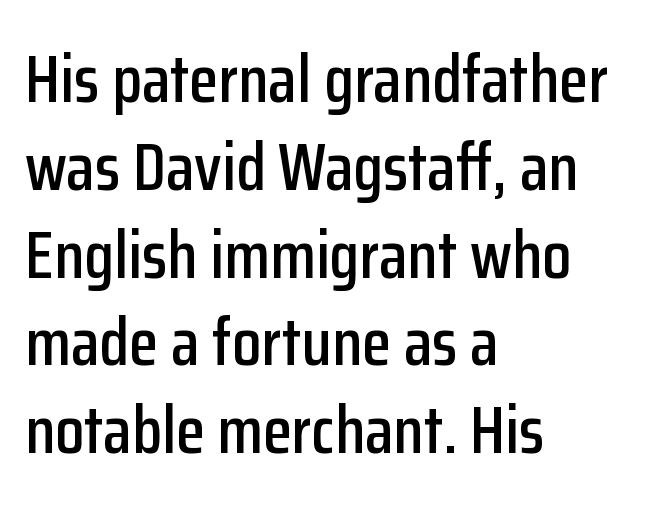
Is the block centered? No — it sits flush against the left margin. The strip under each line holds only bare page. Normally led — the rows are evenly, conventionally spaced. The gaps between neighbouring characters are ordinary and unremarkable. Varying glyph widths throughout — classic text-font behaviour. Designer's note — italics off, roman on.
